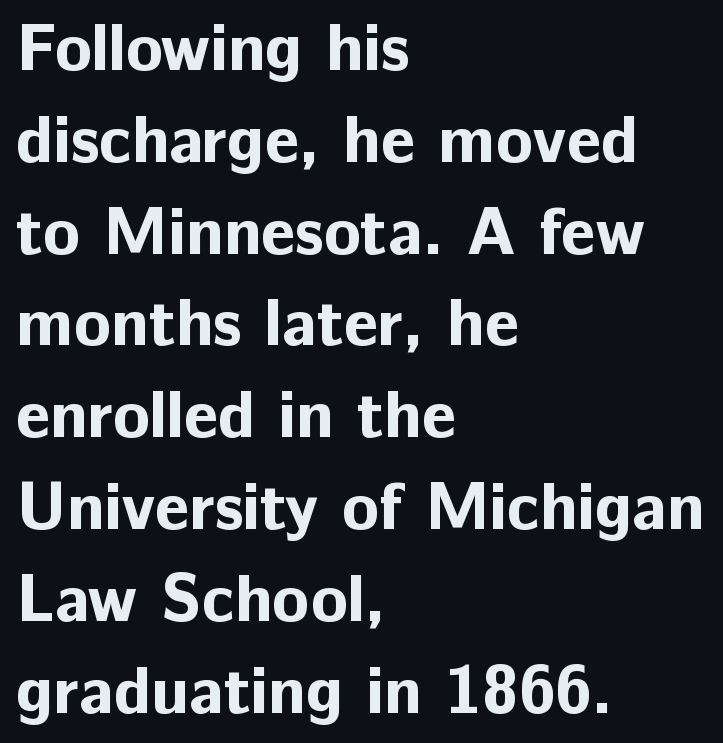
Q: Is the text bold? A: Yes.
Q: Is the text italic (slanted)? A: No, it is upright.
Q: Is the typeface a serif or a sans-serif typeface? A: Sans-serif.
Q: Is the text underlined? A: No.
Q: How is the paragraph aligned? A: Left-aligned.
Q: Is the spacing between letters normal or unusually wide? A: Normal.
Q: Is the spacing between lines tight, normal or loose? A: Normal.
Q: Width (condensed, normal, or wide)? A: Normal.
Q: Stroke contrast? A: Low.
Q: x-height? A: Medium.
Q: Monospaced? A: No.
